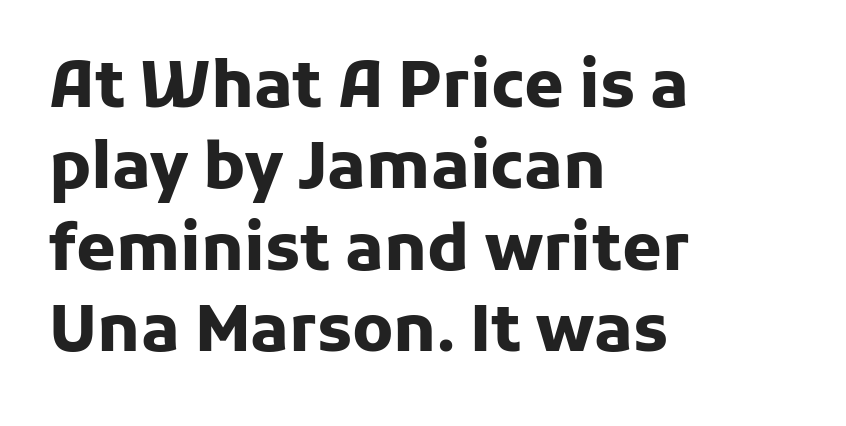
{"serif": "no", "italic": "no", "bold": "yes", "weight": "heavy", "width": "normal", "stroke_contrast": "low", "x_height": "medium", "monospaced": "no", "underline": "no", "align": "left", "line_spacing": "normal", "line_spacing_ratio": 1.27, "letter_spacing": "normal", "letter_spacing_em": 0.0, "glyph_px": 64}
